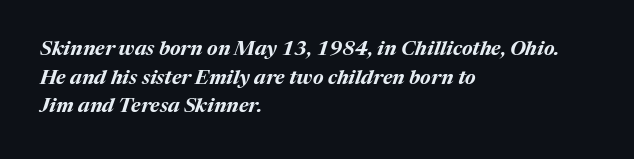
The image shows 20 px bold type, italic (leaning right); set left-aligned, normal line spacing (1.43x), normal letter spacing, not underlined.
